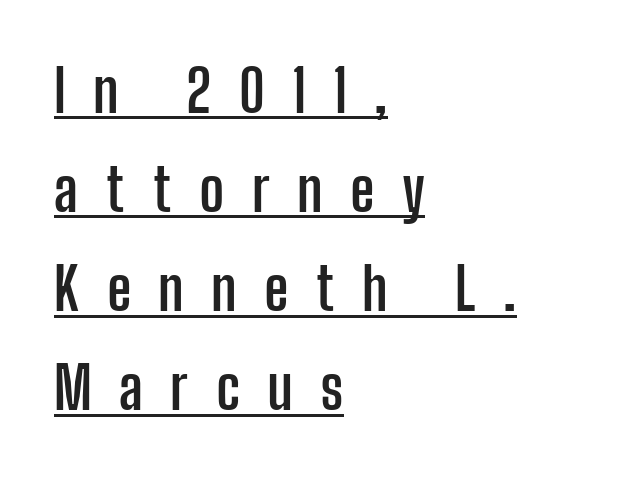
The lettering is marked with a stroke running underneath it. Summary of weight: heavy, a full bold. The lines in this sample share a left origin and differ only in where they stop. Each new line begins a customary step beneath the previous one.
